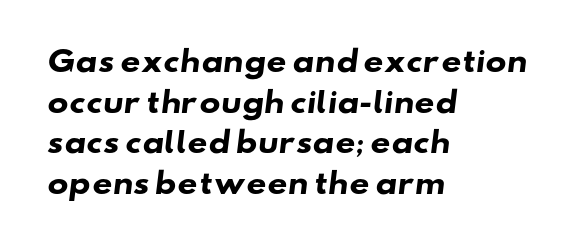
Each word holds together tightly as a unit, with standard inter-letter gaps. Teacher's note: observe the even left margin — that is flush-left alignment. The font family rendered here belongs to the sans-serif group. Here the designer chose a conventional face with non-uniform glyph widths.
